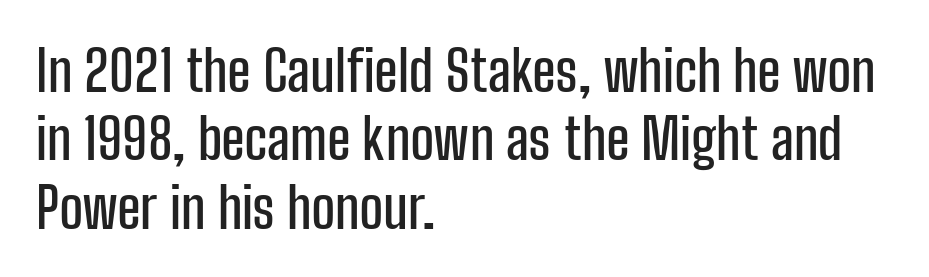
Q: Is the text italic (slanted)? A: No, it is upright.
Q: Is the typeface a serif or a sans-serif typeface? A: Sans-serif.
Q: Is the text underlined? A: No.
Q: How is the paragraph aligned? A: Left-aligned.
Q: Is the spacing between letters normal or unusually wide? A: Normal.
Q: Width (condensed, normal, or wide)? A: Condensed.
Q: Stroke contrast? A: Low.
Q: x-height? A: Medium.
Q: Monospaced? A: No.
